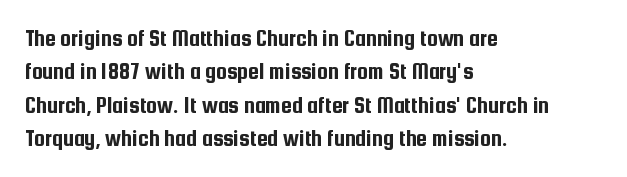
The image shows 24 px text type, upright; set left-aligned, normal line spacing (1.39x), normal letter spacing, not underlined.
